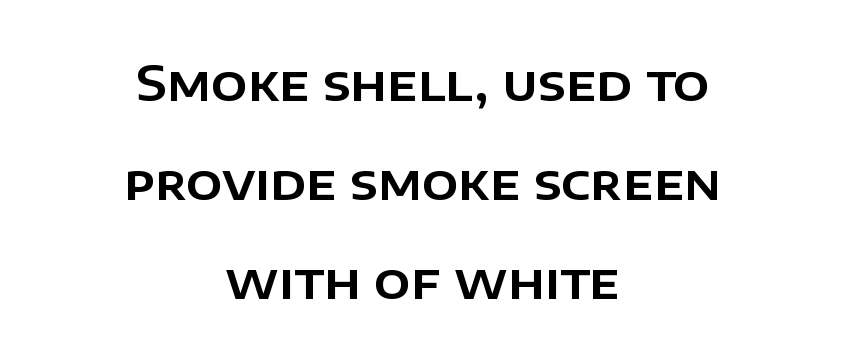
{"serif": "no", "italic": "no", "width": "normal", "stroke_contrast": "low", "x_height": "large", "monospaced": "no", "underline": "no", "align": "center", "line_spacing": "loose", "line_spacing_ratio": 2.06, "letter_spacing": "normal", "letter_spacing_em": 0.0, "glyph_px": 48}
